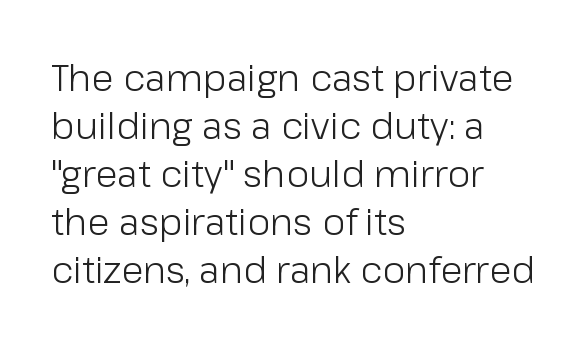
The image shows 37 px light sans-serif type, upright; set left-aligned, normal line spacing (1.3x), normal letter spacing, not underlined; low stroke contrast and a medium x-height.
